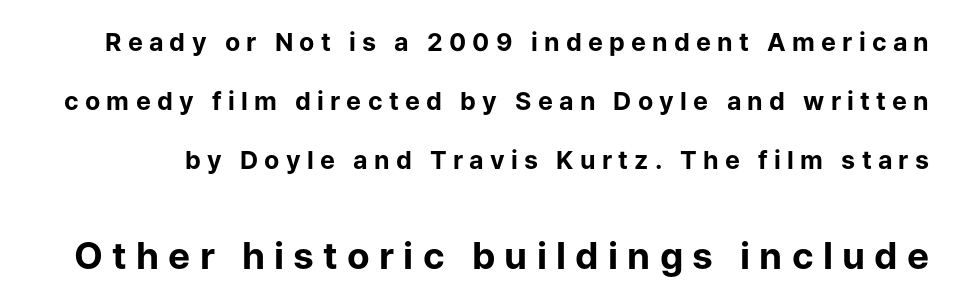
Note: smaller setting up top, larger setting below. Looks like regular typesetting: each glyph gets only the width it needs. Grotesque or geometric, the face here clearly has no serifs. Designer's note — italics off, roman on. These lines carry a lot of weight — the face is fully bold.
